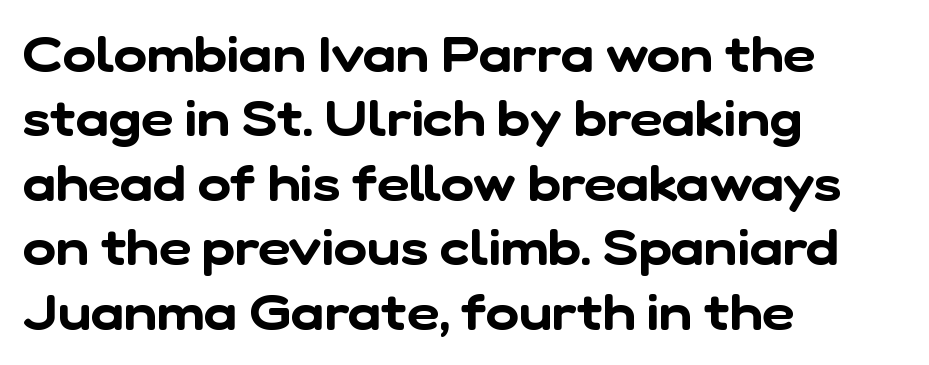
Q: Is the typeface a serif or a sans-serif typeface? A: Sans-serif.
Q: Is the text underlined? A: No.
Q: How is the paragraph aligned? A: Left-aligned.
Q: Is the spacing between letters normal or unusually wide? A: Normal.
Q: Is the spacing between lines tight, normal or loose? A: Normal.
Q: Width (condensed, normal, or wide)? A: Normal.
Q: Stroke contrast? A: Low.
Q: x-height? A: Medium.
Q: Monospaced? A: No.
